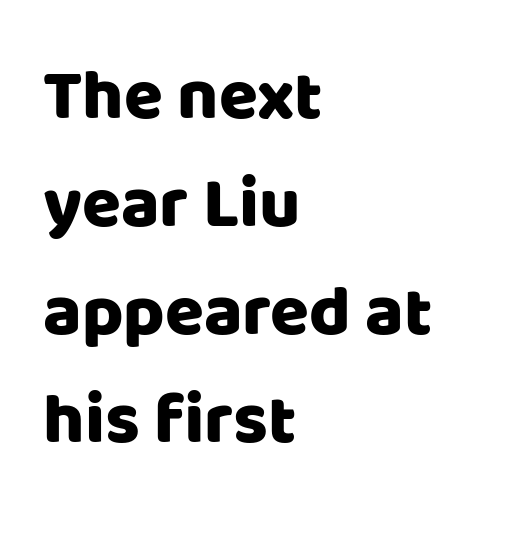
{"serif": "no", "italic": "no", "width": "normal", "stroke_contrast": "low", "x_height": "large", "monospaced": "no", "underline": "no", "align": "left", "line_spacing": "normal", "line_spacing_ratio": 1.52, "letter_spacing": "normal", "letter_spacing_em": 0.0, "glyph_px": 71}
